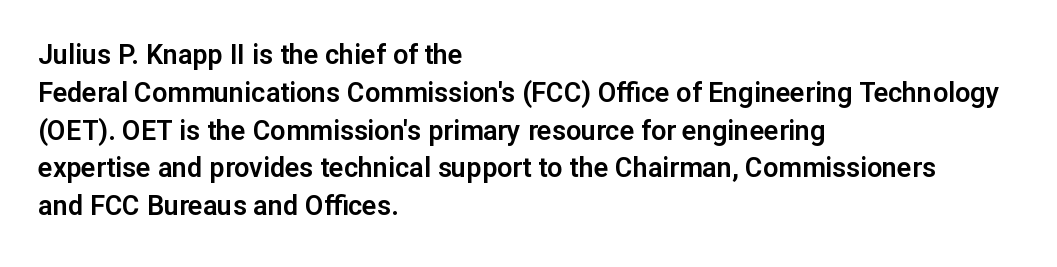
Q: Is the text italic (slanted)? A: No, it is upright.
Q: Is the text underlined? A: No.
Q: How is the paragraph aligned? A: Left-aligned.
Q: Is the spacing between letters normal or unusually wide? A: Normal.
Q: Is the spacing between lines tight, normal or loose? A: Normal.
